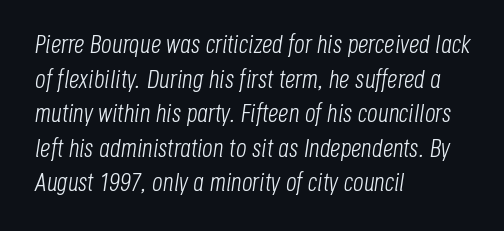
The image shows 26 px text type, italic (leaning right); set left-aligned, normal line spacing (1.33x), normal letter spacing, not underlined.
